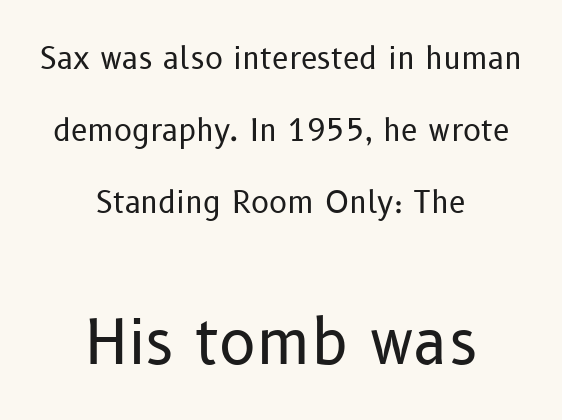
{"serif": "no", "italic": "no", "bold": "no", "weight": "regular", "width": "normal", "stroke_contrast": "low", "x_height": "medium", "monospaced": "no", "underline": "no", "align": "center", "line_spacing": "loose", "line_spacing_ratio": 2.4, "letter_spacing": "normal", "letter_spacing_em": 0.0, "larger_block": "second", "size_ratio": 2.03, "glyph_px": 61}
